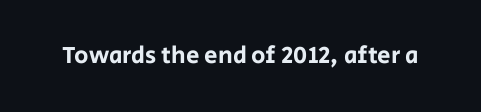
{"italic": "no", "underline": "no", "letter_spacing": "normal", "letter_spacing_em": 0.0, "glyph_px": 24}
